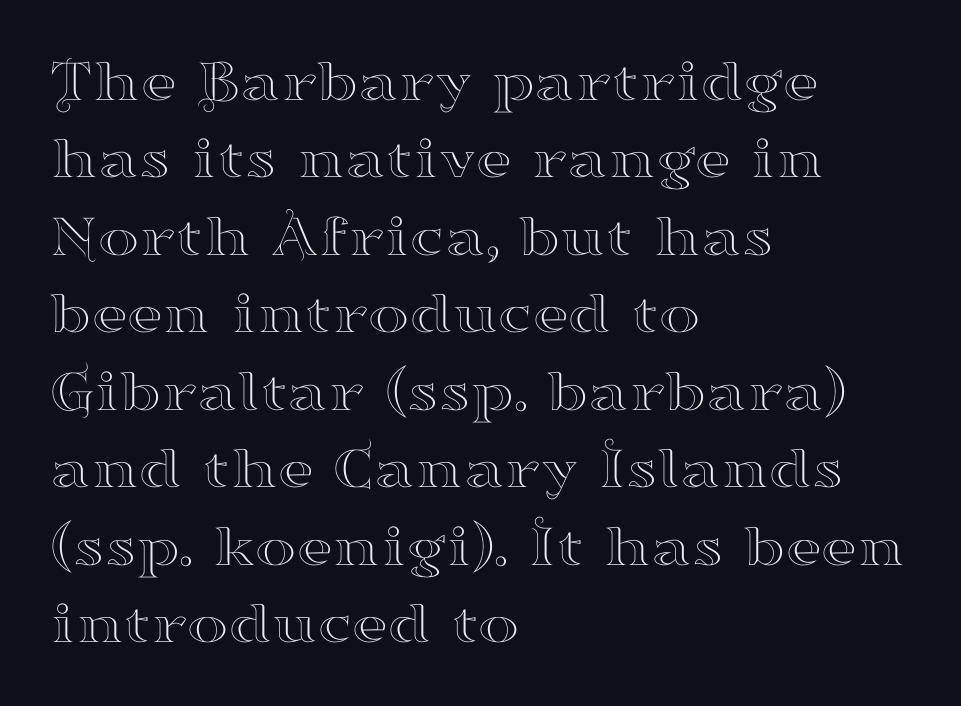
The image shows 62 px wide serif type, upright; set left-aligned, normal line spacing (1.25x), normal letter spacing, not underlined; high stroke contrast and a small x-height.
